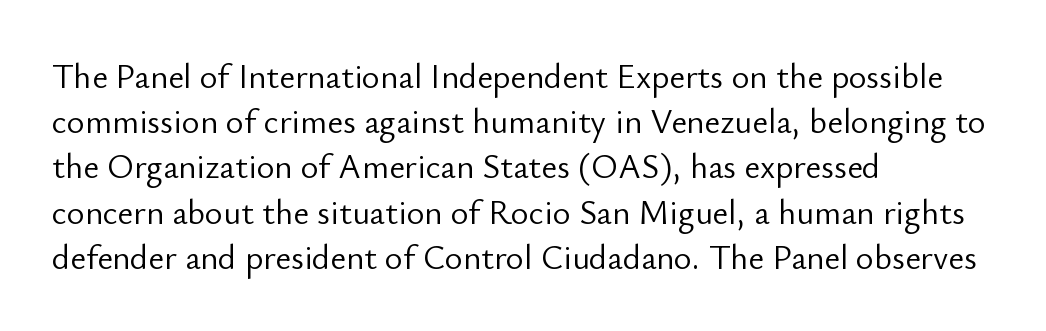
{"serif": "no", "italic": "no", "bold": "no", "weight": "light", "width": "normal", "stroke_contrast": "low", "x_height": "small", "monospaced": "no", "underline": "no", "align": "left", "line_spacing": "normal", "line_spacing_ratio": 1.33, "letter_spacing": "normal", "letter_spacing_em": 0.0, "glyph_px": 34}
